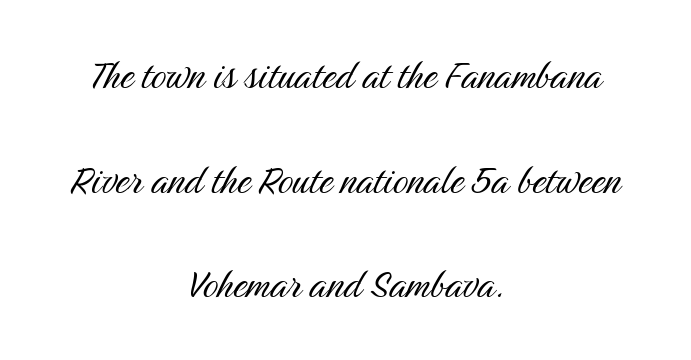
The image shows 48 px light, condensed sans-serif type; set centered, loose line spacing (2.18x), normal letter spacing, not underlined; medium stroke contrast and a medium x-height.
